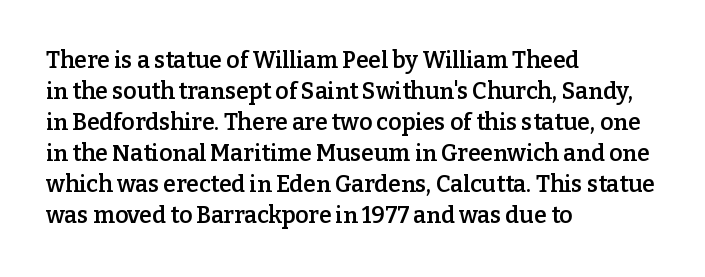
The image shows 23 px text type, upright; set left-aligned, normal line spacing (1.35x), normal letter spacing, not underlined.
